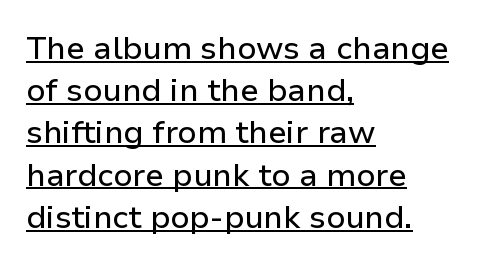
The lines sit at an ordinary, default distance from one another. Does the lettering tilt? It doesn't — this is upright. Inter-character spacing is left at the font's built-in metrics. The letters advance in unequal steps, a hallmark of proportional type. What kind of face is this? One without serifs — a sans. This rendering features underlined lettering.
